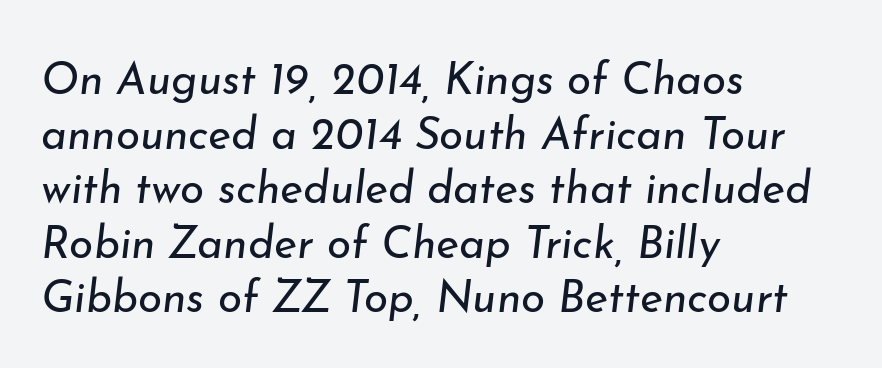
Spacing between characters is what you'd get straight out of the box. These lines were composed using italics. The rag falls on the right side of this text block. The characters are drawn with everyday or finer stroke widths. Varying glyph widths throughout — classic text-font behaviour.
